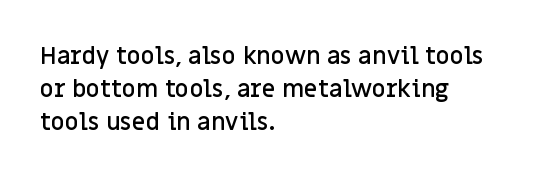
The image shows 24 px text type, upright; set left-aligned, normal line spacing (1.37x), normal letter spacing, not underlined.
